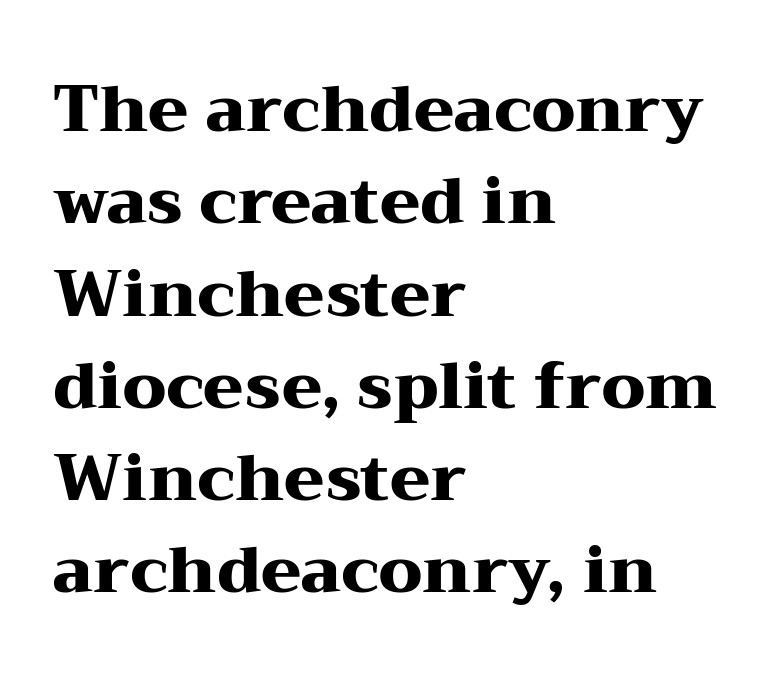
The image shows 65 px heavy, wide serif type, upright; set left-aligned, normal line spacing (1.42x), normal letter spacing, not underlined; medium stroke contrast and a medium x-height.
